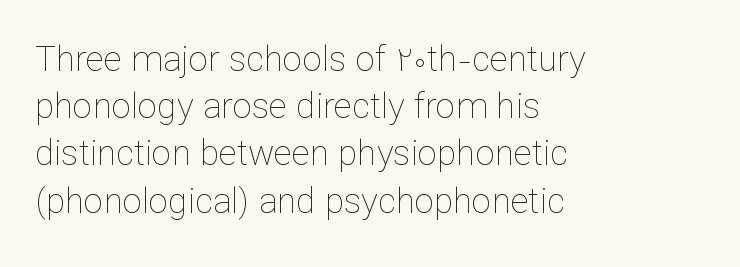
Q: Is the text bold? A: No.
Q: Is the text italic (slanted)? A: No, it is upright.
Q: Is the text underlined? A: No.
Q: How is the paragraph aligned? A: Left-aligned.
Q: Is the spacing between letters normal or unusually wide? A: Normal.
Q: Is the spacing between lines tight, normal or loose? A: Normal.
Q: Width (condensed, normal, or wide)? A: Normal.
Q: Stroke contrast? A: Low.
Q: x-height? A: Medium.
Q: Monospaced? A: No.
